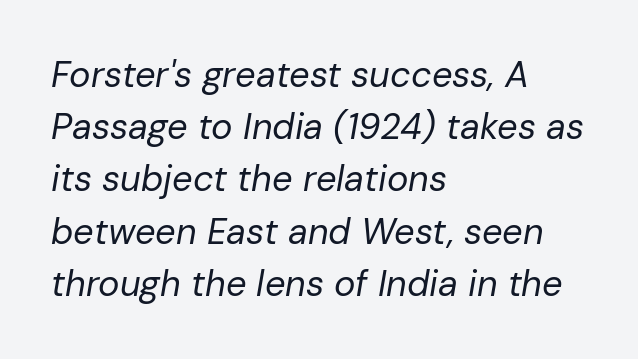
The typesetting does not lean heavy: it is not bold. Words float on clear page, feet unadorned. All the whitespace from short lines collects on the right. The designer left line spacing at the default. Is the type slanted? Yes — the strokes lean at a clear angle.
